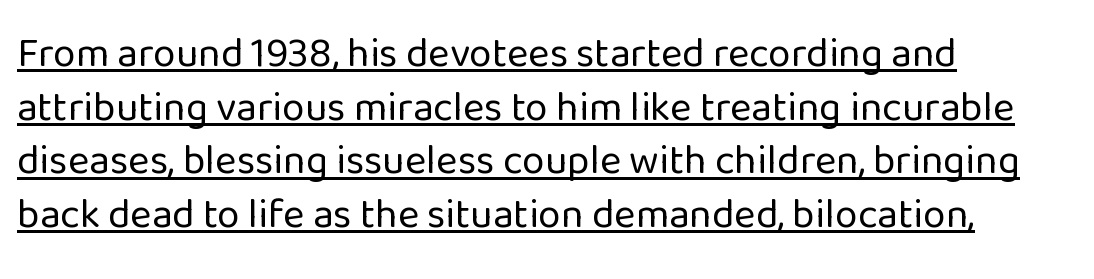
Italic: no, the glyphs are upright roman. Left-aligned paragraph, ragged on the right. How would I describe the line gaps? Plain and ordinary. Each word holds together tightly as a unit, with standard inter-letter gaps. Looks like regular typesetting: each glyph gets only the width it needs.
